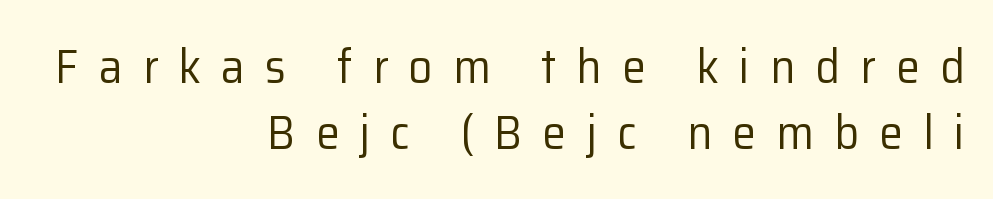
{"serif": "no", "italic": "no", "bold": "no", "weight": "regular", "width": "normal", "stroke_contrast": "low", "x_height": "medium", "monospaced": "no", "underline": "no", "align": "right", "line_spacing": "normal", "line_spacing_ratio": 1.37, "letter_spacing": "wide", "letter_spacing_em": 0.42, "glyph_px": 48}
